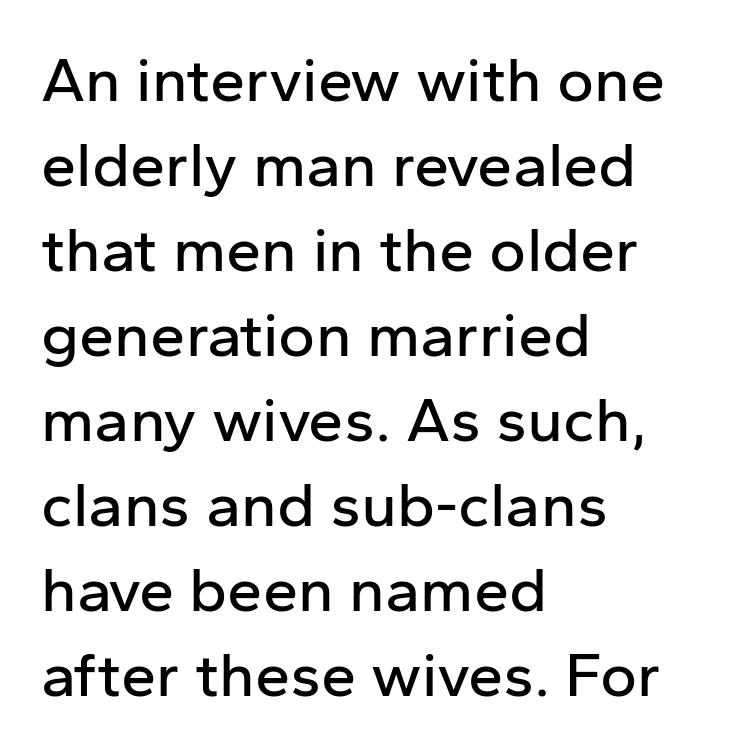
The leading is moderate, giving the passage an even texture. The paragraph has a hard left edge and a soft right edge. Observe the absence of serifs on each vertical stroke in this sample. The tracking reads as untouched default to a designer's eye. Any mark beneath the type? The region is blank. The font's upright variant was chosen for this text.
